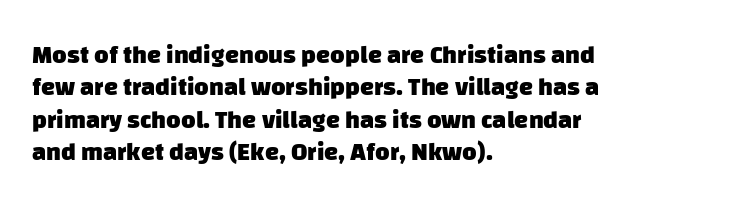
{"bold": "yes", "underline": "no", "align": "left", "line_spacing": "normal", "line_spacing_ratio": 1.3, "letter_spacing": "normal", "letter_spacing_em": 0.0, "glyph_px": 25}
